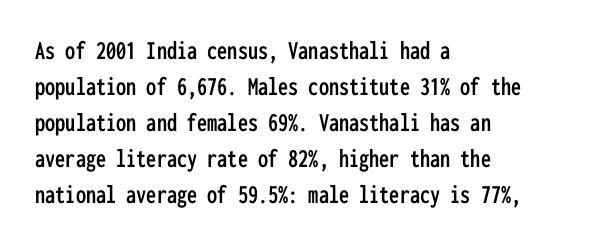
{"italic": "no", "underline": "no", "align": "left", "line_spacing": "normal", "line_spacing_ratio": 1.33, "letter_spacing": "normal", "letter_spacing_em": 0.0, "glyph_px": 27}
